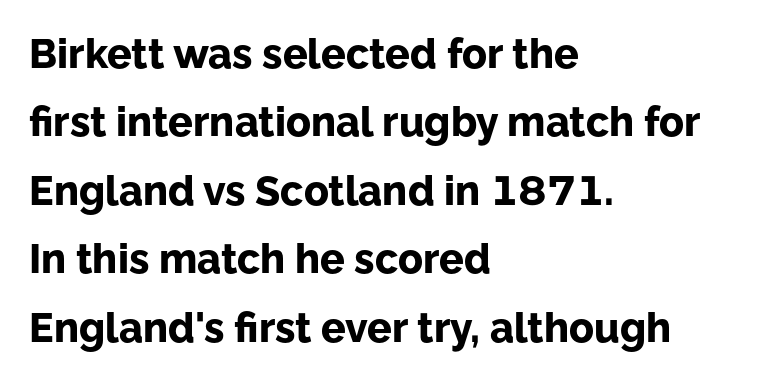
The image shows 41 px bold sans-serif type, upright; set left-aligned, normal line spacing (1.67x), normal letter spacing, not underlined; low stroke contrast and a medium x-height.
